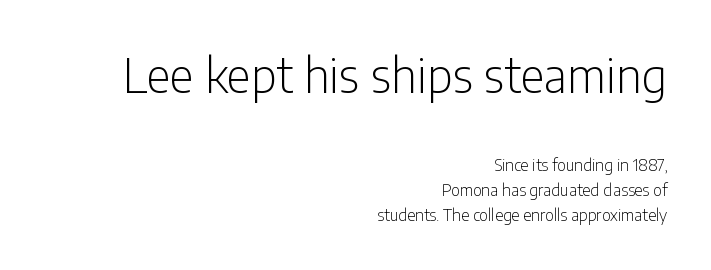
These lines sit exactly where default settings would place them. The horizontal fit of the characters is conventional and even. Beneath every word, the page is bare. Ink coverage per letter is moderate at most. Typeset ragged left — the right edge is the straight one.
